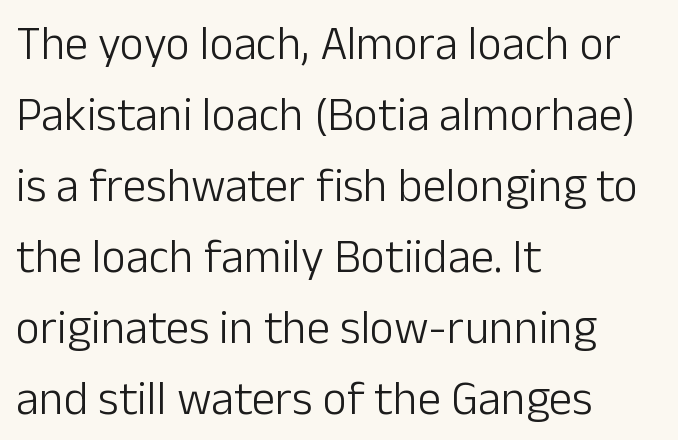
Q: Is the text bold? A: No.
Q: Is the text italic (slanted)? A: No, it is upright.
Q: Is the typeface a serif or a sans-serif typeface? A: Sans-serif.
Q: Is the text underlined? A: No.
Q: How is the paragraph aligned? A: Left-aligned.
Q: Is the spacing between letters normal or unusually wide? A: Normal.
Q: Is the spacing between lines tight, normal or loose? A: Normal.
Q: Width (condensed, normal, or wide)? A: Normal.
Q: Stroke contrast? A: Low.
Q: x-height? A: Medium.
Q: Monospaced? A: No.
